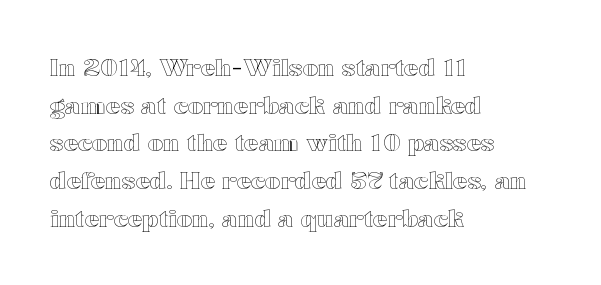
Q: Is the text italic (slanted)? A: No, it is upright.
Q: Is the text underlined? A: No.
Q: How is the paragraph aligned? A: Left-aligned.
Q: Is the spacing between letters normal or unusually wide? A: Normal.
Q: Is the spacing between lines tight, normal or loose? A: Normal.
